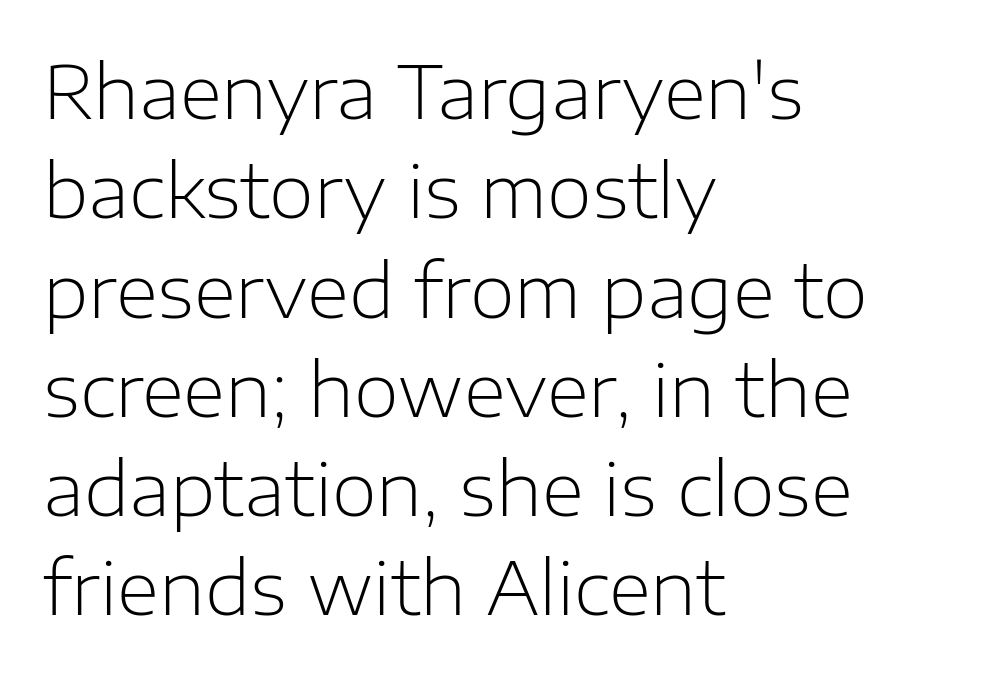
{"serif": "no", "italic": "no", "bold": "no", "weight": "light", "width": "normal", "stroke_contrast": "low", "x_height": "medium", "monospaced": "no", "underline": "no", "align": "left", "line_spacing": "normal", "line_spacing_ratio": 1.36, "letter_spacing": "normal", "letter_spacing_em": 0.0, "glyph_px": 73}
